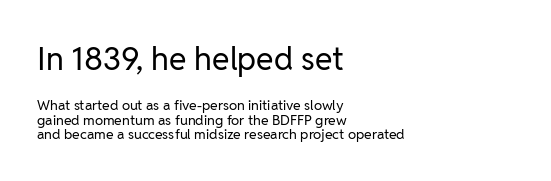
Here the designer chose a conventional face with non-uniform glyph widths. The passage is arranged the way most books set body copy — flush left. Rendered with straight, roman letterforms. Nothing unusual about the tracking: characters are spaced as the font intends.
